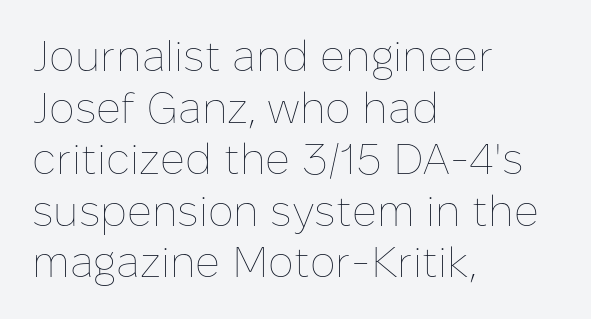
{"italic": "no", "bold": "no", "weight": "thin", "width": "normal", "stroke_contrast": "low", "x_height": "medium", "monospaced": "no", "underline": "no", "align": "left", "line_spacing_ratio": 1.2, "letter_spacing": "normal", "letter_spacing_em": 0.0, "glyph_px": 43}
